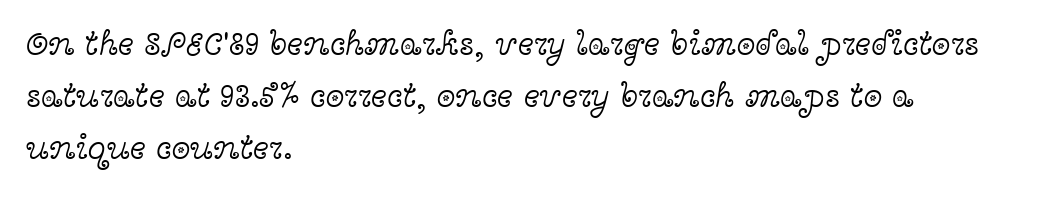
In terms of letterform style, serifs are clearly present. This sample uses plain, unmodified letter spacing. The face looks like a standard text weight, possibly lighter. The glyphs are unaccompanied by any horizontal stroke below them.
